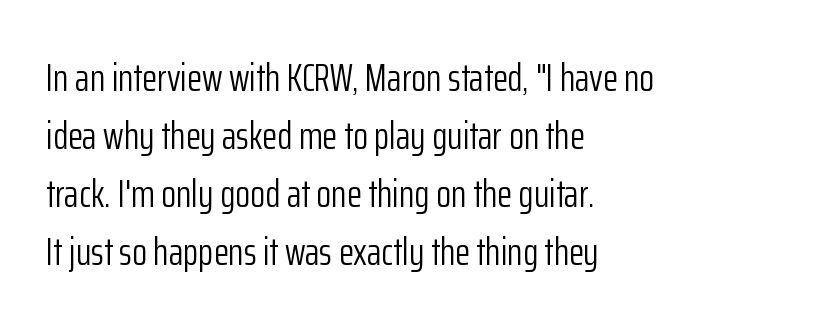
The designer left line spacing at the default. Tall strokes in this sample are plumb rather than angled. Descenders hang freely into open space. The rag falls on the right side of this text block. Here the glyphs are tracked normally, forming tight word shapes.
